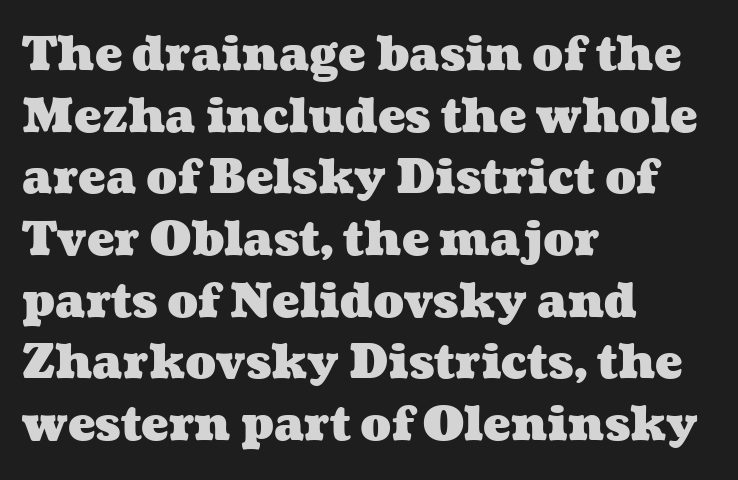
Q: Is the text bold? A: Yes.
Q: Is the text underlined? A: No.
Q: How is the paragraph aligned? A: Left-aligned.
Q: Is the spacing between letters normal or unusually wide? A: Normal.
Q: Is the spacing between lines tight, normal or loose? A: Normal.
Q: Width (condensed, normal, or wide)? A: Wide.
Q: Stroke contrast? A: Medium.
Q: x-height? A: Medium.
Q: Monospaced? A: No.
